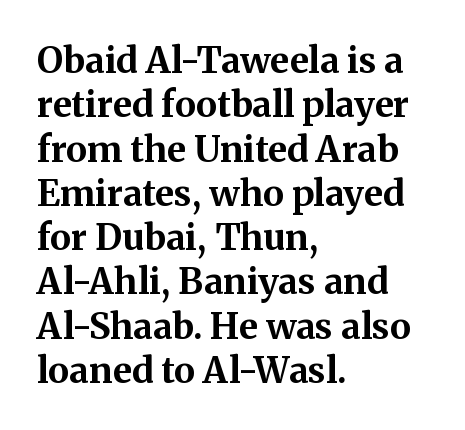
Spacing between characters is what you'd get straight out of the box. Glance below the letters and you will spot only blank space. Do the letters lean? They stand straight. To sum up the face: it has serifs. The rendering uses natural spacing where letterforms have individual widths. Horizontal alignment here is leftward, the default for most running prose.
